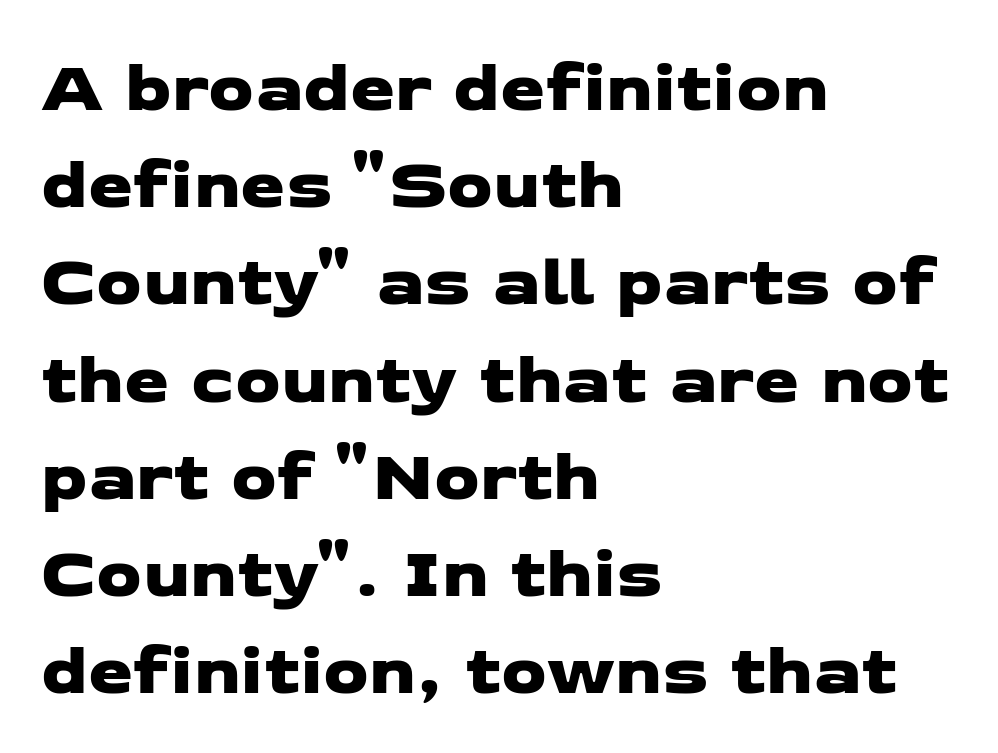
The image shows 72 px wide sans-serif type; set left-aligned, normal line spacing (1.35x), normal letter spacing, not underlined; low stroke contrast and a medium x-height.
